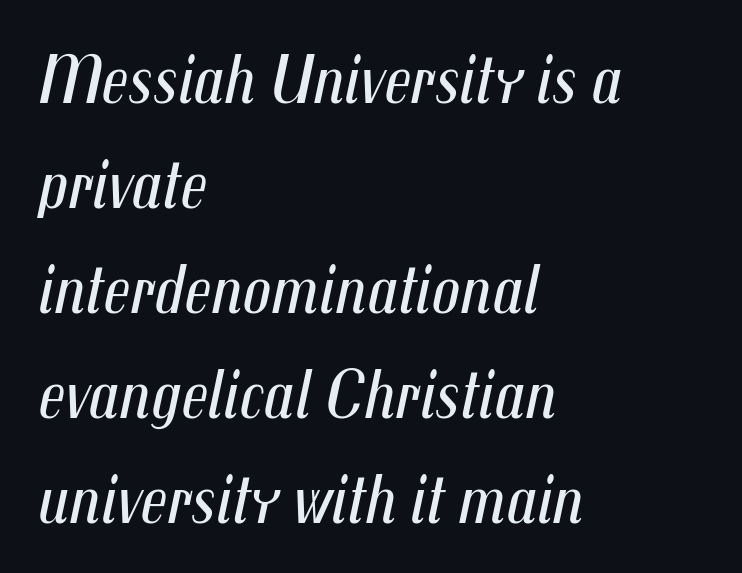
Q: Is the text bold? A: No.
Q: Is the text italic (slanted)? A: Yes, it leans right by about 12 degrees.
Q: Is the text underlined? A: No.
Q: How is the paragraph aligned? A: Left-aligned.
Q: Is the spacing between letters normal or unusually wide? A: Normal.
Q: Is the spacing between lines tight, normal or loose? A: Normal.
Q: Width (condensed, normal, or wide)? A: Condensed.
Q: Stroke contrast? A: Medium.
Q: x-height? A: Medium.
Q: Monospaced? A: No.
